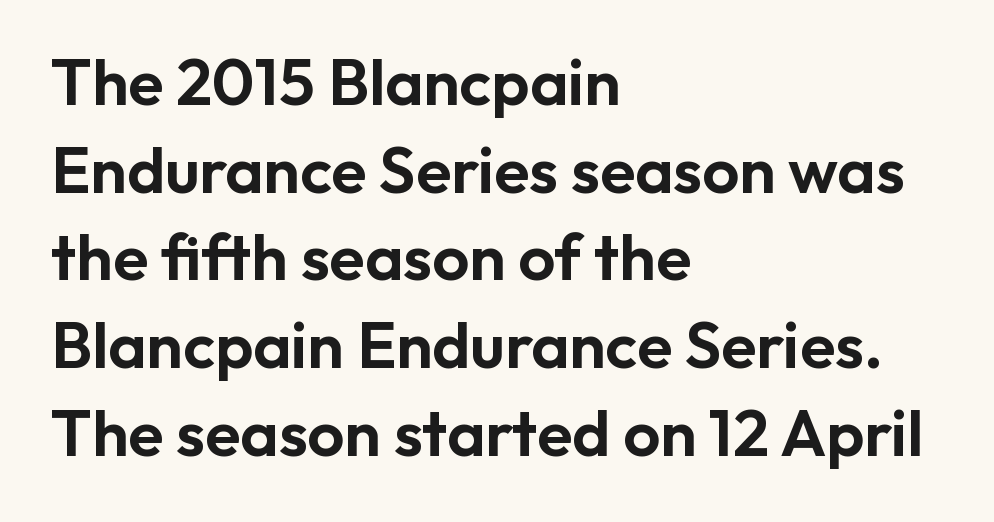
Q: Is the text italic (slanted)? A: No, it is upright.
Q: Is the typeface a serif or a sans-serif typeface? A: Sans-serif.
Q: Is the text underlined? A: No.
Q: How is the paragraph aligned? A: Left-aligned.
Q: Is the spacing between letters normal or unusually wide? A: Normal.
Q: Is the spacing between lines tight, normal or loose? A: Normal.
Q: Width (condensed, normal, or wide)? A: Normal.
Q: Stroke contrast? A: Low.
Q: x-height? A: Medium.
Q: Monospaced? A: No.
